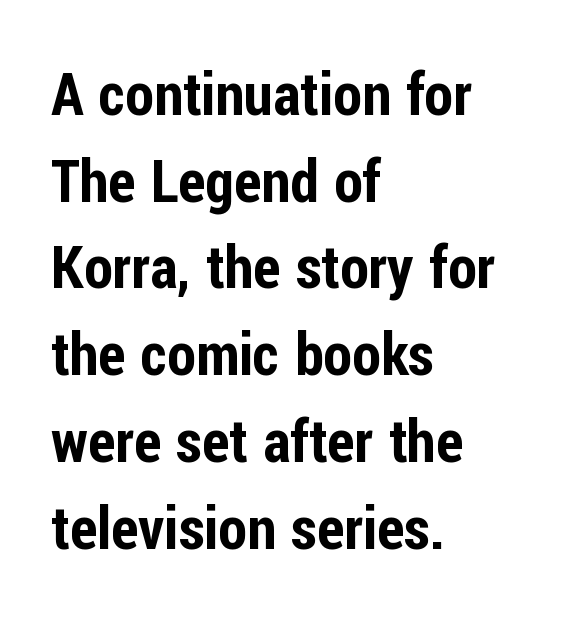
The image shows 59 px condensed sans-serif type, upright; set left-aligned, normal line spacing (1.47x), normal letter spacing, not underlined; low stroke contrast and a medium x-height.
